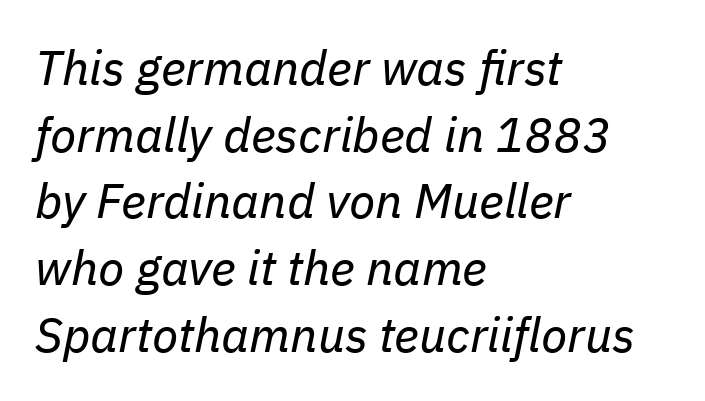
Q: Is the text bold? A: No.
Q: Is the text italic (slanted)? A: Yes, it leans right by about 11 degrees.
Q: Is the text underlined? A: No.
Q: How is the paragraph aligned? A: Left-aligned.
Q: Is the spacing between letters normal or unusually wide? A: Normal.
Q: Is the spacing between lines tight, normal or loose? A: Normal.
Q: Width (condensed, normal, or wide)? A: Normal.
Q: Stroke contrast? A: Low.
Q: x-height? A: Medium.
Q: Monospaced? A: No.
